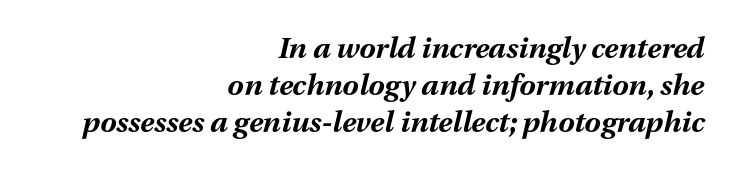
Q: Is the text bold? A: Yes.
Q: Is the text italic (slanted)? A: Yes, it leans right by about 13 degrees.
Q: Is the text underlined? A: No.
Q: How is the paragraph aligned? A: Right-aligned.
Q: Is the spacing between letters normal or unusually wide? A: Normal.
Q: Is the spacing between lines tight, normal or loose? A: Normal.
Q: Width (condensed, normal, or wide)? A: Normal.
Q: Stroke contrast? A: Medium.
Q: x-height? A: Medium.
Q: Monospaced? A: No.
